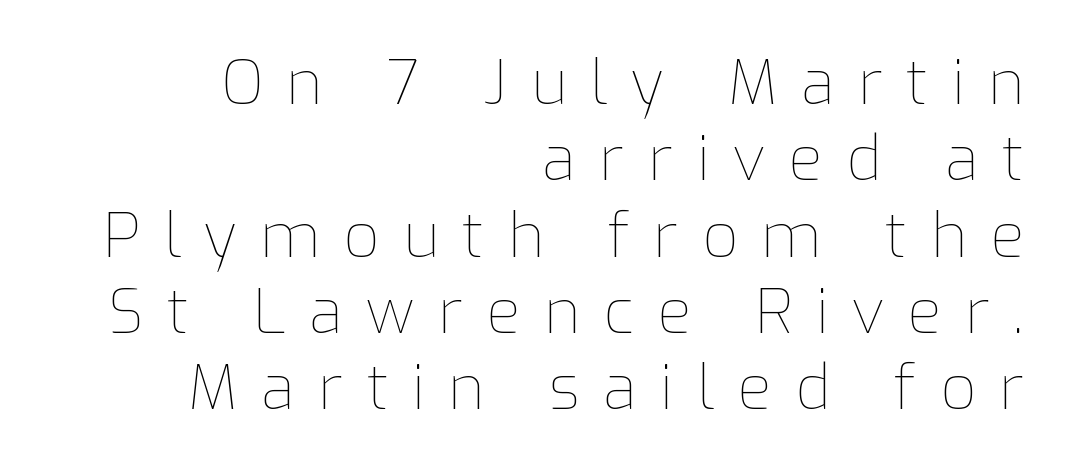
{"italic": "no", "bold": "no", "weight": "thin", "width": "normal", "stroke_contrast": "low", "x_height": "medium", "monospaced": "no", "underline": "no", "align": "right", "line_spacing_ratio": 1.23, "letter_spacing": "wide", "letter_spacing_em": 0.38, "glyph_px": 62}
